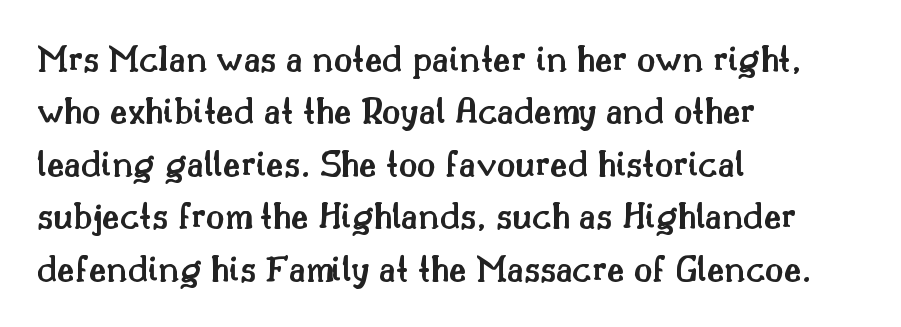
Q: Is the text bold? A: Semi-bold.
Q: Is the text italic (slanted)? A: No, it is upright.
Q: Is the typeface a serif or a sans-serif typeface? A: Serif.
Q: Is the text underlined? A: No.
Q: How is the paragraph aligned? A: Left-aligned.
Q: Is the spacing between letters normal or unusually wide? A: Normal.
Q: Is the spacing between lines tight, normal or loose? A: Normal.
Q: Width (condensed, normal, or wide)? A: Normal.
Q: Stroke contrast? A: Medium.
Q: x-height? A: Small.
Q: Monospaced? A: No.
